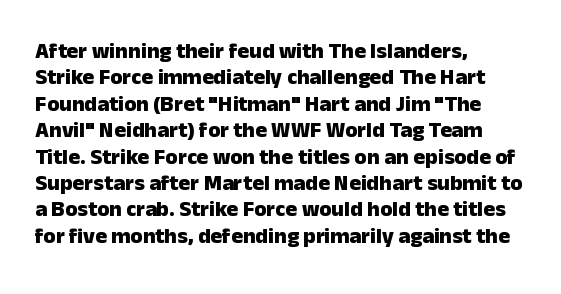
Stroke thickness is high; the sample reads as a true bold. Underline: absent. The horizontal fit of the characters is conventional and even. Do the letters lean? They stand straight. Horizontal alignment here is leftward, the default for most running prose.
